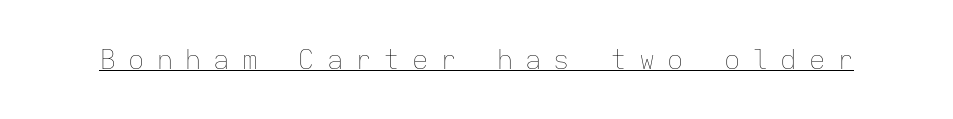
{"italic": "no", "bold": "no", "underline": "yes", "letter_spacing": "wide", "letter_spacing_em": 0.45, "glyph_px": 27}
